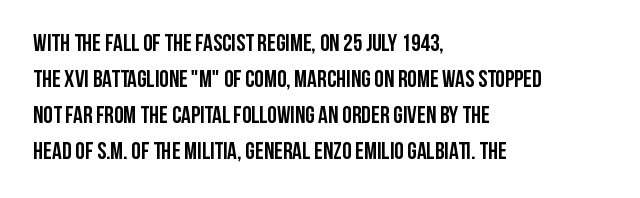
These lines are set flush left with a ragged right edge. Upright lettering throughout. Compared with typical body copy, the letter spacing here is the same. The line-height multiplier appears to be the usual default.
